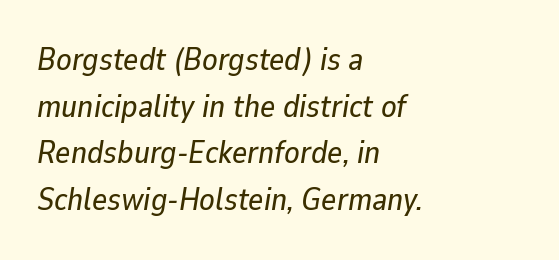
Q: Is the text italic (slanted)? A: Yes, it leans right by about 9 degrees.
Q: Is the text underlined? A: No.
Q: How is the paragraph aligned? A: Left-aligned.
Q: Is the spacing between letters normal or unusually wide? A: Normal.
Q: Is the spacing between lines tight, normal or loose? A: Normal.
Q: Width (condensed, normal, or wide)? A: Normal.
Q: Stroke contrast? A: Low.
Q: x-height? A: Medium.
Q: Monospaced? A: No.
